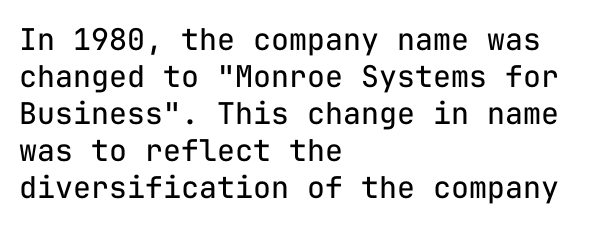
Q: Is the text bold? A: No.
Q: Is the text italic (slanted)? A: No, it is upright.
Q: Is the typeface a serif or a sans-serif typeface? A: Sans-serif.
Q: Is the text underlined? A: No.
Q: How is the paragraph aligned? A: Left-aligned.
Q: Is the spacing between letters normal or unusually wide? A: Normal.
Q: Width (condensed, normal, or wide)? A: Normal.
Q: Stroke contrast? A: Low.
Q: x-height? A: Medium.
Q: Monospaced? A: Yes.
